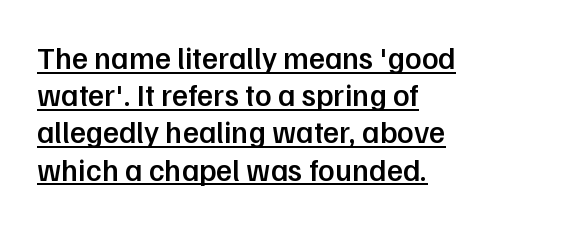
Q: Is the text bold? A: Semi-bold.
Q: Is the text italic (slanted)? A: No, it is upright.
Q: Is the typeface a serif or a sans-serif typeface? A: Sans-serif.
Q: Is the text underlined? A: Yes.
Q: How is the paragraph aligned? A: Left-aligned.
Q: Is the spacing between letters normal or unusually wide? A: Normal.
Q: Width (condensed, normal, or wide)? A: Normal.
Q: Stroke contrast? A: Low.
Q: x-height? A: Medium.
Q: Monospaced? A: No.
